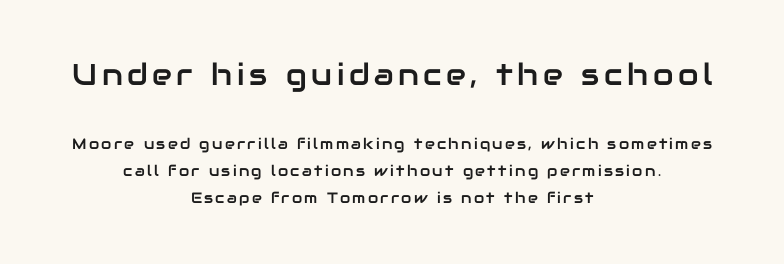
The image shows 30 px sans-serif type, upright; set centered, line spacing 1.82x, not underlined; the first (top) block is 2.0x larger; low stroke contrast and a medium x-height.
